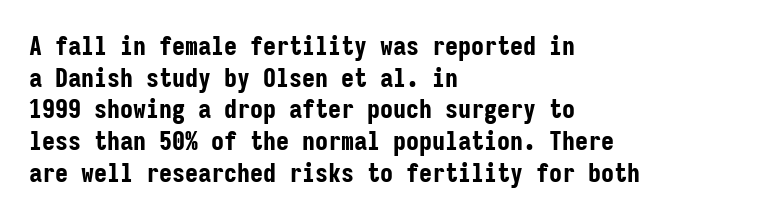
The image shows 26 px bold type, upright; set left-aligned, line spacing 1.22x, normal letter spacing, not underlined.
